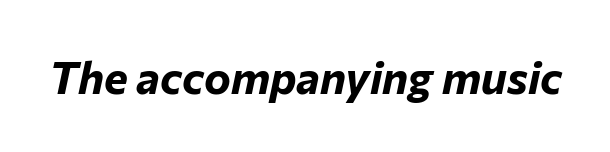
{"italic": "yes", "lean": "right", "slant_degrees": 12, "bold": "yes", "weight": "bold", "width": "normal", "stroke_contrast": "low", "x_height": "medium", "monospaced": "no", "underline": "no", "letter_spacing": "normal", "letter_spacing_em": 0.0, "glyph_px": 45}
